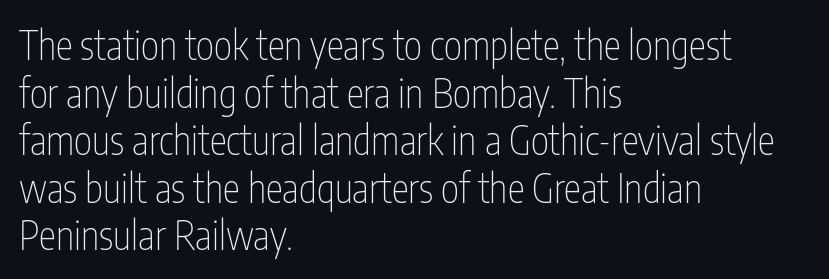
You can tell it's not italic because the verticals are truly vertical. Varying glyph widths throughout — classic text-font behaviour. Weight: not bold — regular or lighter. Font category for this specimen: sans-serif.
